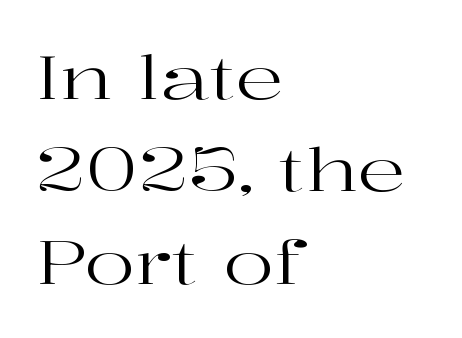
The image shows 60 px regular-weight, wide serif type, upright; set left-aligned, normal line spacing (1.54x), normal letter spacing, not underlined; high stroke contrast and a medium x-height.
